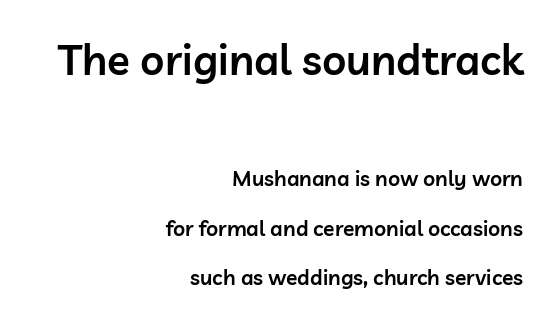
The letters advance in unequal steps, a hallmark of proportional type. The typesetter chose a ragged-left arrangement here. The tracking reads as untouched default to a designer's eye. The passage shown is not underscored anywhere. If you measured baseline to baseline, you'd find a long distance. This is the regular roman posture of the typeface.
